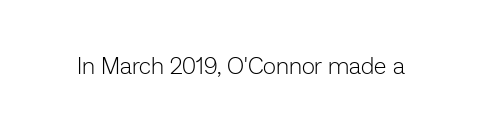
The image shows 23 px text type, upright; set normal letter spacing, not underlined.
